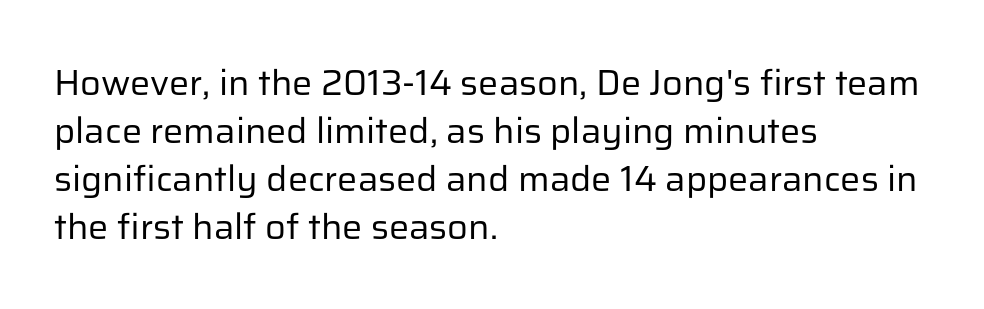
The image shows 36 px regular-weight sans-serif type, upright; set left-aligned, normal line spacing (1.33x), normal letter spacing, not underlined; low stroke contrast and a medium x-height.
